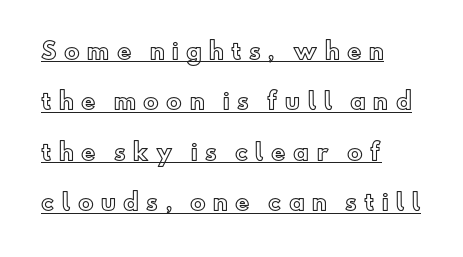
Q: Is the text italic (slanted)? A: No, it is upright.
Q: Is the text underlined? A: Yes.
Q: How is the paragraph aligned? A: Left-aligned.
Q: Is the spacing between letters normal or unusually wide? A: Unusually wide.
Q: Is the spacing between lines tight, normal or loose? A: Loose.
